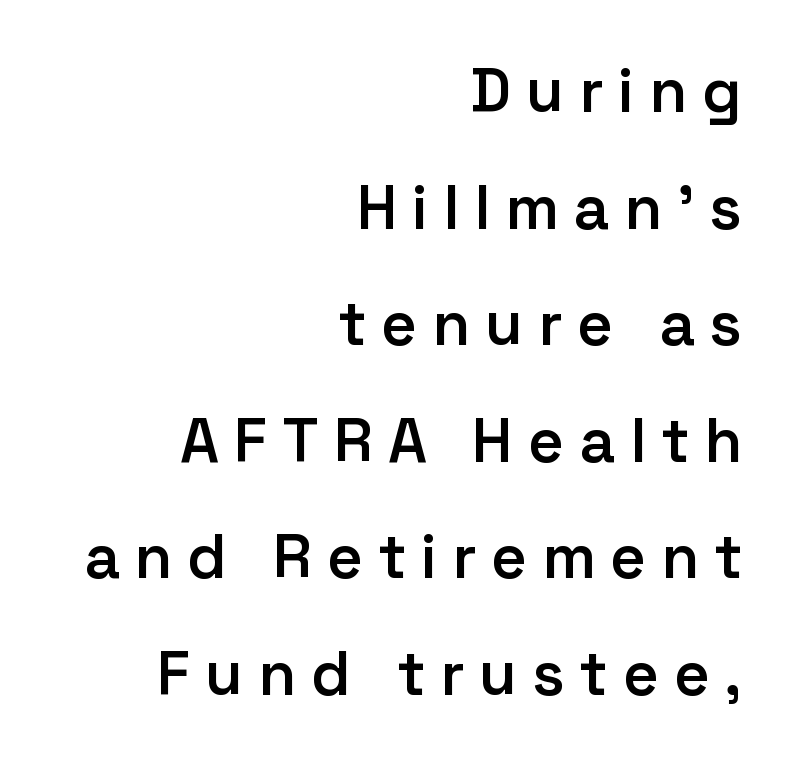
Letters rest on an invisible, unmarked baseline. What stands out about the letter spacing? Its width — letters are far apart. These lines are rendered in a variable-pitch font. Semibold letterforms, between regular and bold. Do the letters lean? They stand straight. Does the type have serifs? No, each stem ends abruptly.
